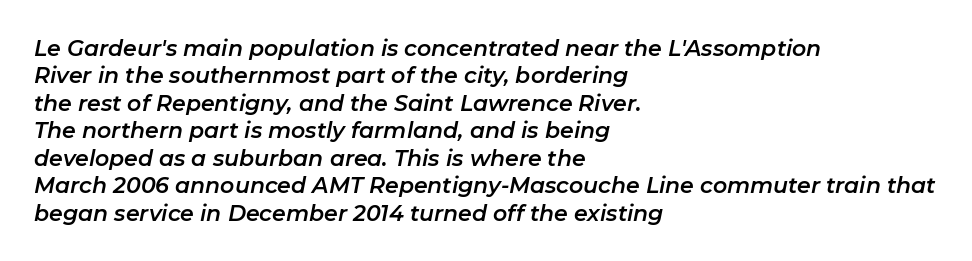
{"italic": "yes", "lean": "right", "slant_degrees": 11, "underline": "no", "align": "left", "line_spacing": "normal", "line_spacing_ratio": 1.25, "letter_spacing": "normal", "letter_spacing_em": 0.0, "glyph_px": 22}
